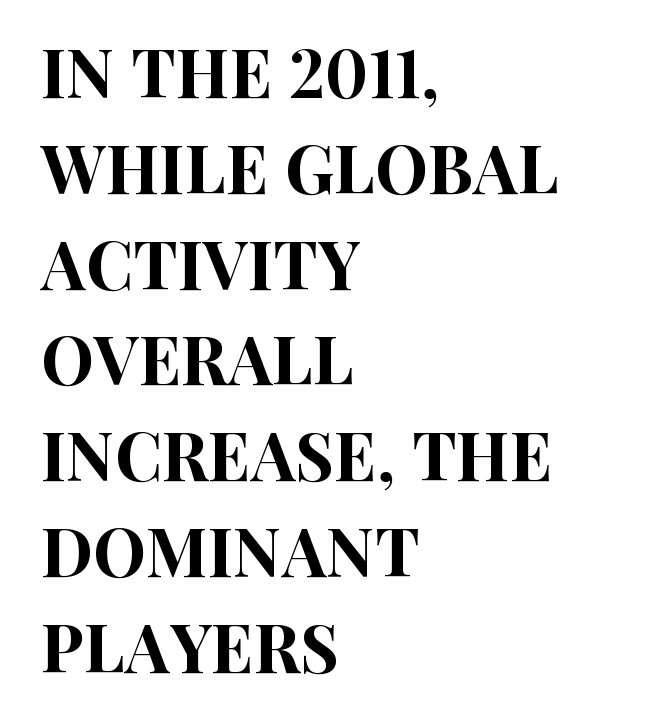
The passage shown stacks its lines at a standard gap. Beneath every word, the page is bare. Unlike a traditional serif, this face leaves its strokes unadorned. The rendering keeps characters at their native spacing. The lettering holds an erect, upright posture throughout. The face used here is proportionally spaced, like ordinary book or web type.
